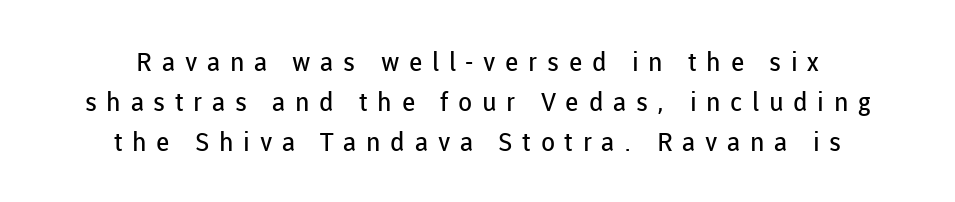
The image shows 26 px text type, upright; set centered, normal line spacing (1.53x), unusually wide letter spacing (+0.37 em), not underlined.
